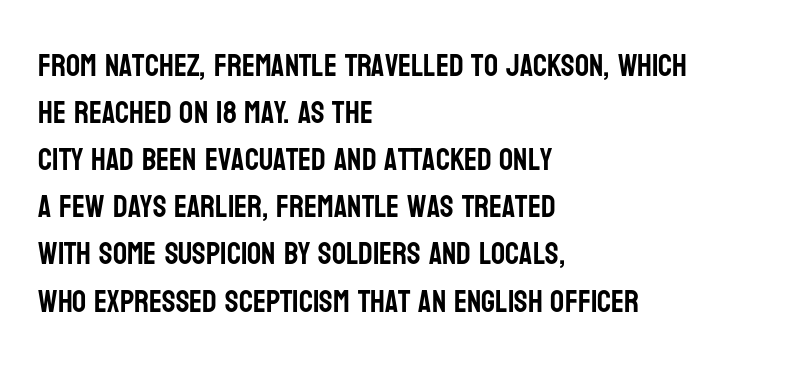
The lines sit at an ordinary, default distance from one another. You can tell from the bare stems that sans-serif type was used. Letter spacing: default. Caption: multi-line text, flush left, ragged right. It's the straight-up-and-down kind of type. The zone under the glyphs is completely vacant.
